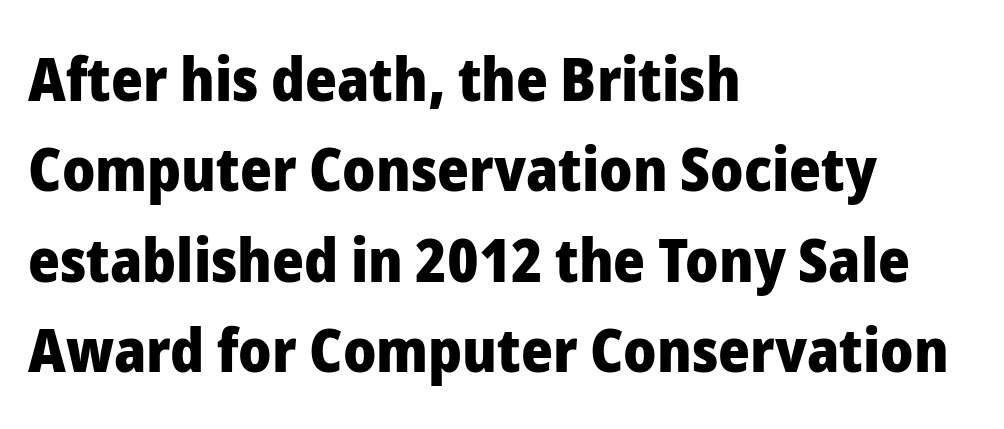
Q: Is the text bold? A: Yes.
Q: Is the text italic (slanted)? A: No, it is upright.
Q: Is the typeface a serif or a sans-serif typeface? A: Sans-serif.
Q: Is the text underlined? A: No.
Q: How is the paragraph aligned? A: Left-aligned.
Q: Is the spacing between letters normal or unusually wide? A: Normal.
Q: Is the spacing between lines tight, normal or loose? A: Normal.
Q: Width (condensed, normal, or wide)? A: Normal.
Q: Stroke contrast? A: Low.
Q: x-height? A: Medium.
Q: Monospaced? A: No.
